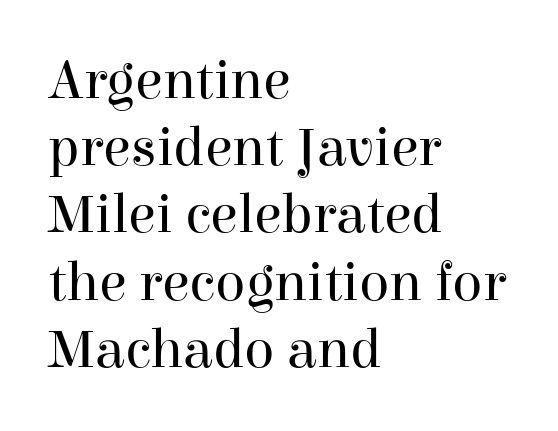
The face used here is rendered with its standard letterfit. A typesetter would call this proportional, since set widths differ per character. Nobody drew a line under any word here. Characters remain perfectly vertical along every line.
